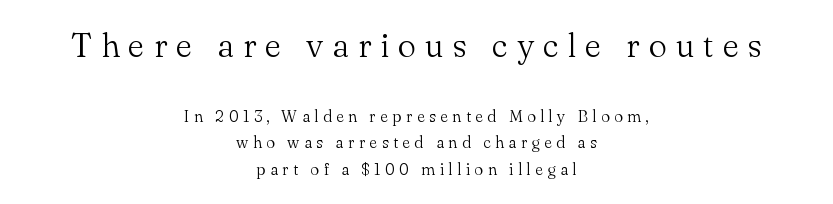
{"serif": "yes", "italic": "no", "bold": "no", "weight": "light", "width": "normal", "stroke_contrast": "medium", "x_height": "small", "monospaced": "no", "underline": "no", "align": "center", "line_spacing": "normal", "line_spacing_ratio": 1.67, "letter_spacing": "wide", "letter_spacing_em": 0.27, "larger_block": "first", "size_ratio": 2.06, "glyph_px": 33}
